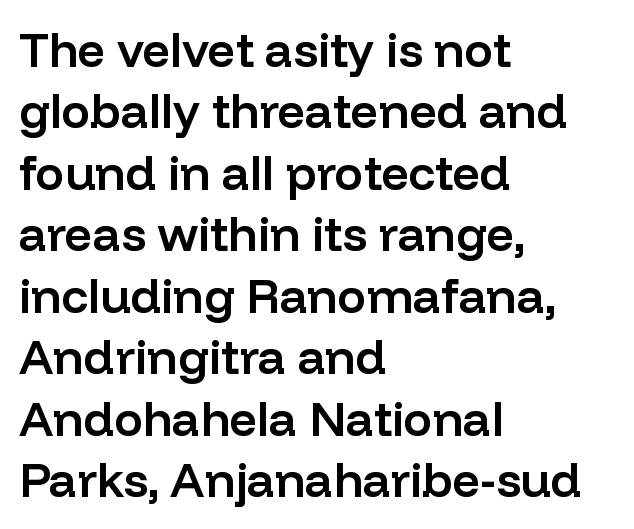
In terms of letterspacing, this is plain default setting. Look at the bottom of the vertical strokes: they stop flat, with no serifs. A somewhat darkened texture: the type is semibold rather than bold. Line beginnings align vertically; line endings do not. These lines sit exactly where default settings would place them. Style check: upright.
